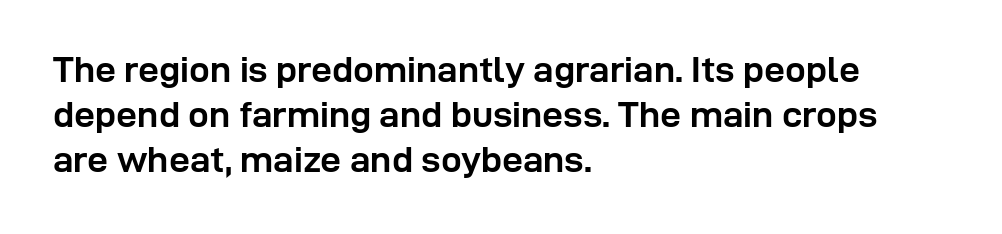
Short note: letters normally spaced. The face used here is proportionally spaced, like ordinary book or web type. Style check: upright. The passage shown is emphatically bold.
